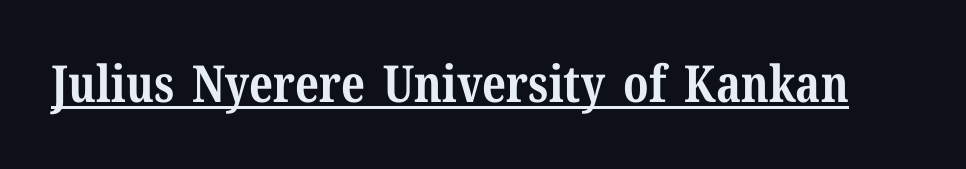
The image shows 51 px bold serif type, upright; set normal letter spacing, underlined; medium stroke contrast and a medium x-height.
